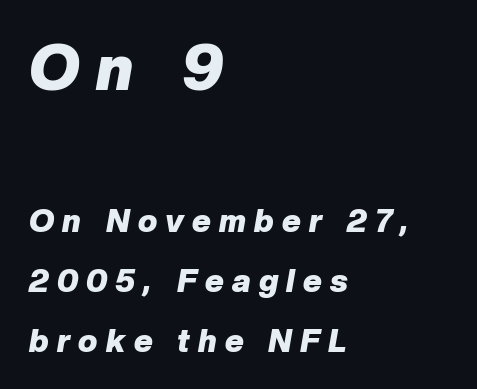
The lines in this sample share a left origin and differ only in where they stop. Here the designer chose a conventional face with non-uniform glyph widths. Strong, thick strokes mark this as bold type. Characters follow at a spacing far wider than the type designer built in.
